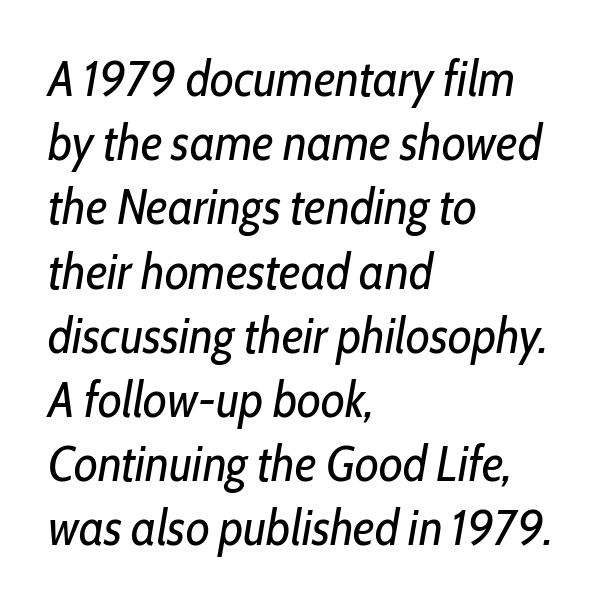
A clean baseline with only descenders dipping below it. Honestly, the letter spacing is just normal — you wouldn't notice it. Style check: oblique. Think of a printed novel: that variable character pitch is what you see here. Summary of weight: not heavy and not bold.
